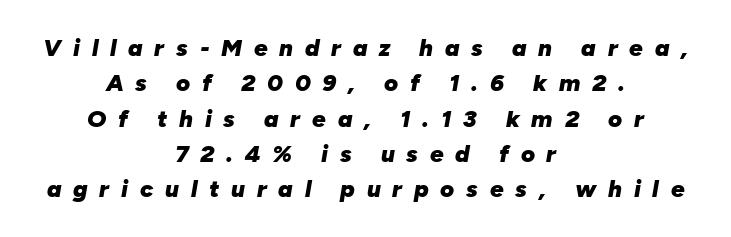
The image shows 24 px bold type, italic (leaning right); set centered, normal line spacing (1.47x), unusually wide letter spacing (+0.49 em), not underlined.
